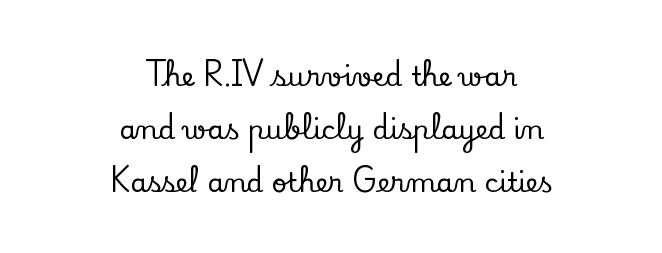
{"italic": "no", "underline": "no", "align": "center", "line_spacing": "loose", "line_spacing_ratio": 1.96, "letter_spacing": "normal", "letter_spacing_em": 0.0, "glyph_px": 27}
